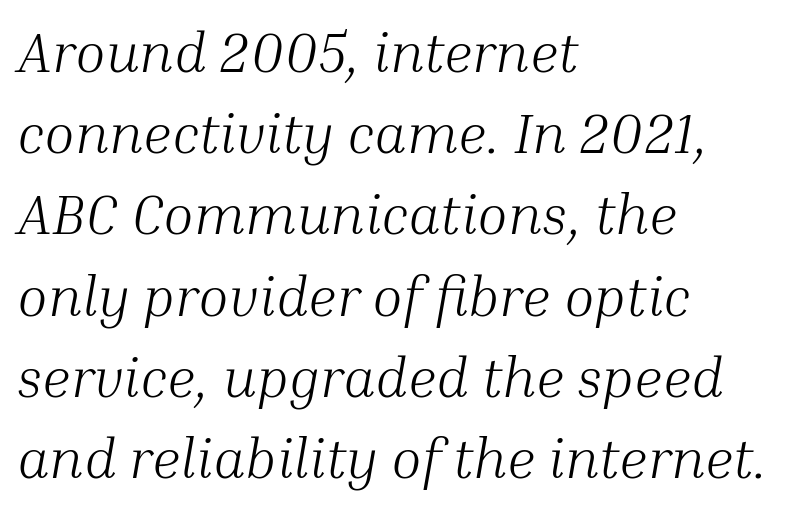
{"serif": "yes", "italic": "yes", "lean": "right", "slant_degrees": 10, "bold": "no", "weight": "light", "width": "normal", "stroke_contrast": "medium", "x_height": "medium", "monospaced": "no", "underline": "no", "align": "left", "line_spacing": "normal", "line_spacing_ratio": 1.45, "letter_spacing": "normal", "letter_spacing_em": 0.0, "glyph_px": 56}
